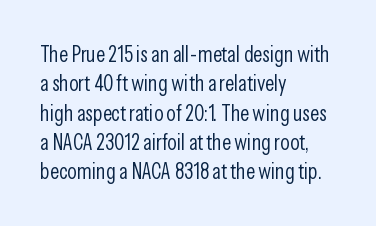
{"italic": "no", "bold": "no", "underline": "no", "align": "left", "line_spacing": "normal", "line_spacing_ratio": 1.33, "letter_spacing": "normal", "letter_spacing_em": 0.0, "glyph_px": 22}
